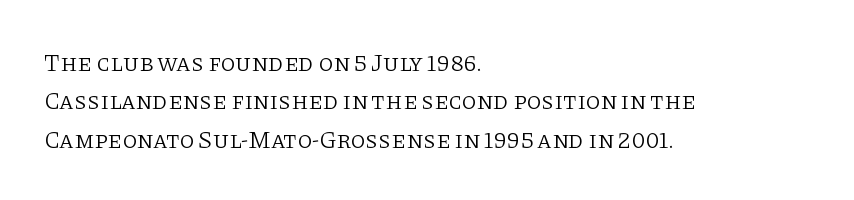
{"italic": "no", "bold": "no", "underline": "no", "align": "left", "line_spacing": "normal", "line_spacing_ratio": 1.6, "letter_spacing": "normal", "letter_spacing_em": 0.0, "glyph_px": 24}
